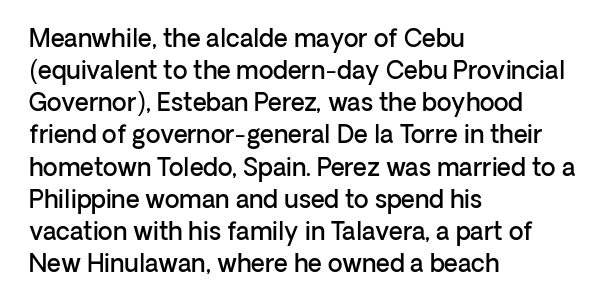
The string is rendered with underlining switched off. Stroke thickness is moderately raised; the sample reads as semibold. Tracking here is standard; glyphs follow each other at the usual distance. The block of text has a typical density, with ordinary space between rows.
